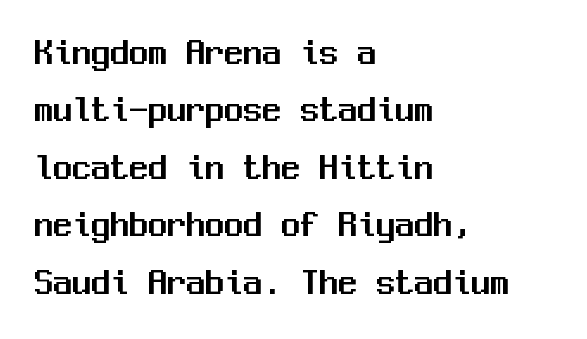
{"serif": "no", "italic": "no", "width": "normal", "stroke_contrast": "medium", "x_height": "medium", "monospaced": "yes", "underline": "no", "align": "left", "line_spacing": "normal", "line_spacing_ratio": 1.51, "letter_spacing": "normal", "letter_spacing_em": 0.0, "glyph_px": 38}
